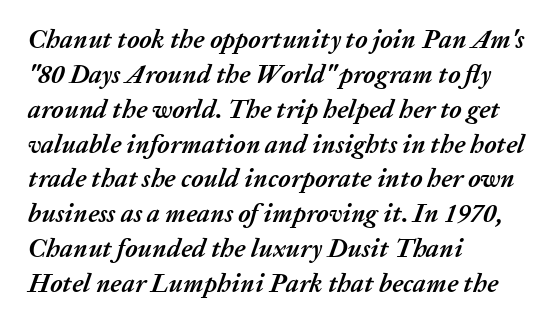
A typesetter would call this leading conventional body-copy spacing. Descenders are the only things crossing below the line. No extra tracking has been applied to these lines. Typeset ragged right — the left edge is the straight one.
